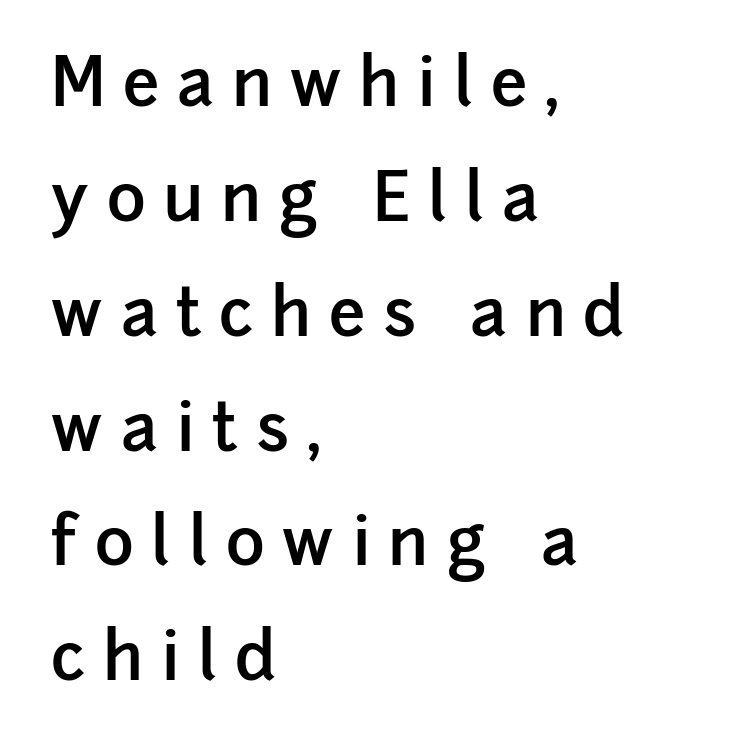
Q: Is the text bold? A: Semi-bold.
Q: Is the text italic (slanted)? A: No, it is upright.
Q: Is the typeface a serif or a sans-serif typeface? A: Sans-serif.
Q: Is the text underlined? A: No.
Q: How is the paragraph aligned? A: Left-aligned.
Q: Is the spacing between letters normal or unusually wide? A: Unusually wide.
Q: Width (condensed, normal, or wide)? A: Normal.
Q: Stroke contrast? A: Low.
Q: x-height? A: Medium.
Q: Monospaced? A: No.
